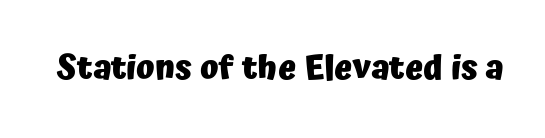
The type sits square on the baseline with zero lean. The face used here has the dense, thick strokes of a bold. Descenders hang freely into open space. The passage shown has conventional tracking throughout. The type family on display is of the sans-serif kind. Think of a printed novel: that variable character pitch is what you see here.
